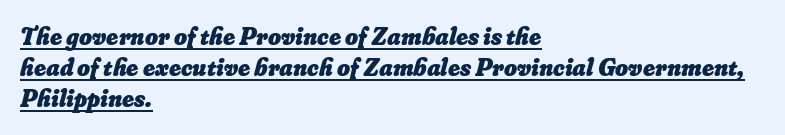
The image shows 25 px bold type; set left-aligned, normal line spacing (1.25x), normal letter spacing, underlined.
